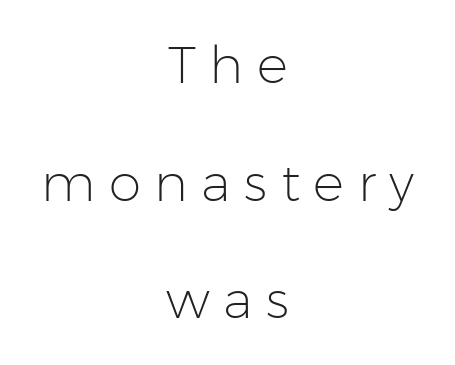
A roman cut, with each character standing at attention. Plain, unruled lines of type. This sample has the flowing, uneven cadence of proportional lettering. The typeface chosen for these lines omits serifs. Layout note: lines centered. Regarding leading, the lines here are spaced well apart.
